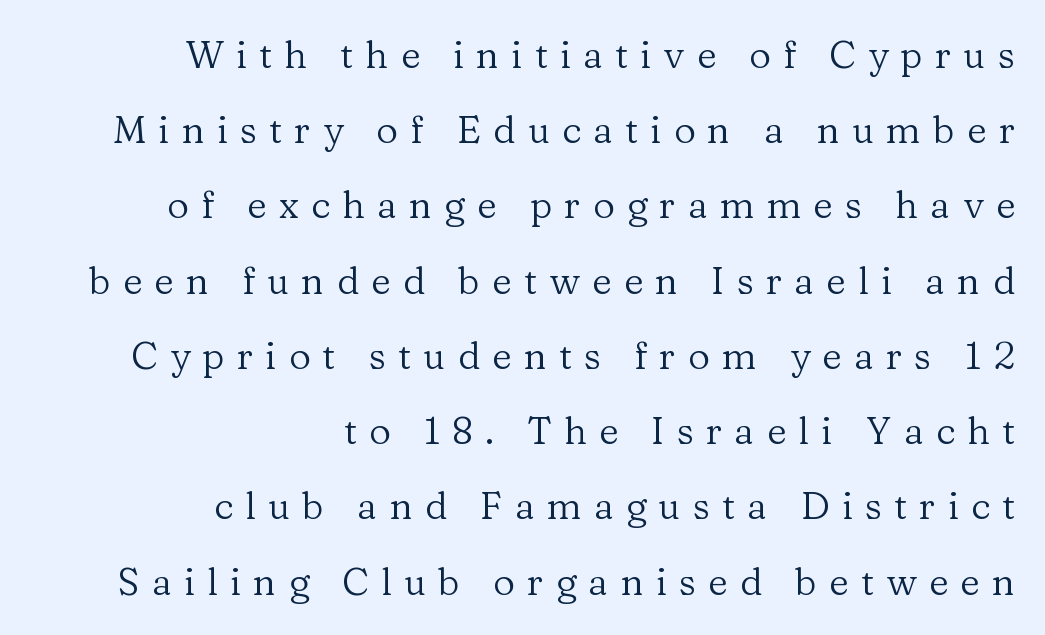
Character widths vary here, with narrow letters taking less room than wide ones. Display-style spreading of the glyphs; the letterfit is very open. The characters are drawn with everyday or finer stroke widths. The lettering holds an erect, upright posture throughout. Yep, those are serifs on the letters.
